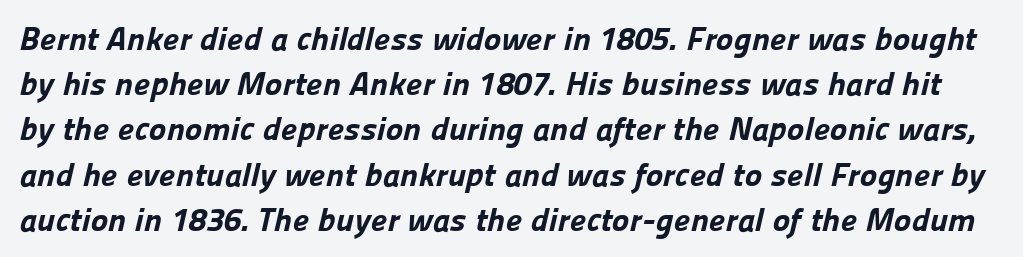
{"serif": "no", "bold": "yes", "weight": "bold", "width": "normal", "stroke_contrast": "low", "x_height": "medium", "monospaced": "no", "underline": "no", "line_spacing": "normal", "line_spacing_ratio": 1.37, "letter_spacing": "normal", "letter_spacing_em": 0.0, "glyph_px": 33}
